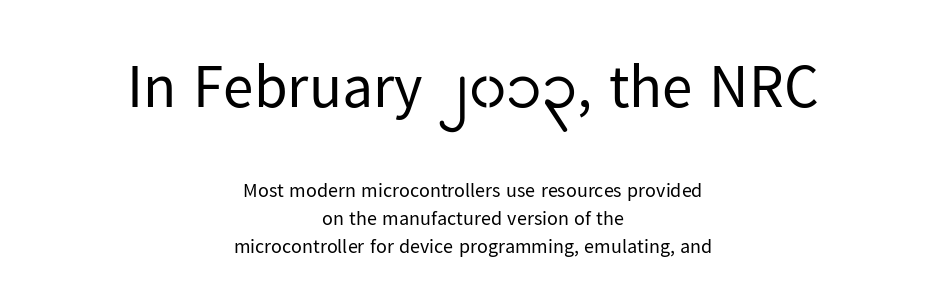
{"serif": "no", "italic": "no", "bold": "no", "weight": "regular", "width": "normal", "stroke_contrast": "low", "x_height": "medium", "monospaced": "no", "underline": "no", "align": "center", "line_spacing": "normal", "line_spacing_ratio": 1.41, "letter_spacing": "normal", "letter_spacing_em": 0.0, "larger_block": "first", "size_ratio": 3.05, "glyph_px": 61}
